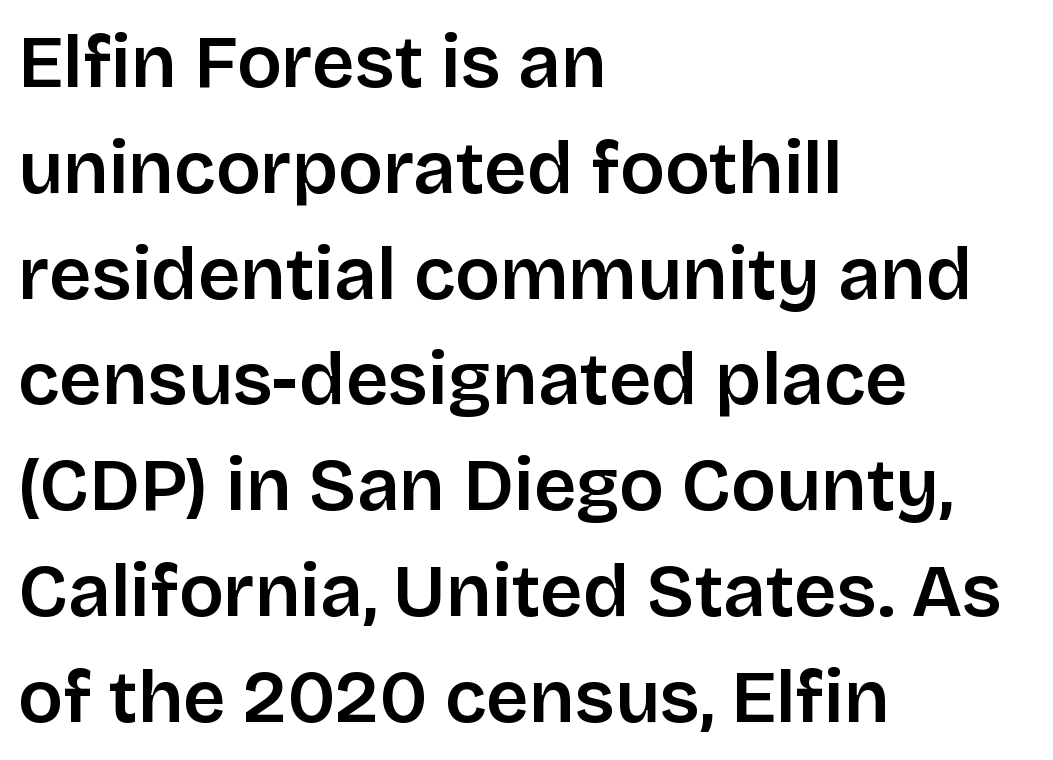
{"serif": "no", "italic": "no", "bold": "semi", "weight": "semibold", "width": "normal", "stroke_contrast": "low", "x_height": "large", "monospaced": "no", "underline": "no", "align": "left", "line_spacing": "normal", "line_spacing_ratio": 1.43, "letter_spacing": "normal", "letter_spacing_em": 0.0, "glyph_px": 74}
